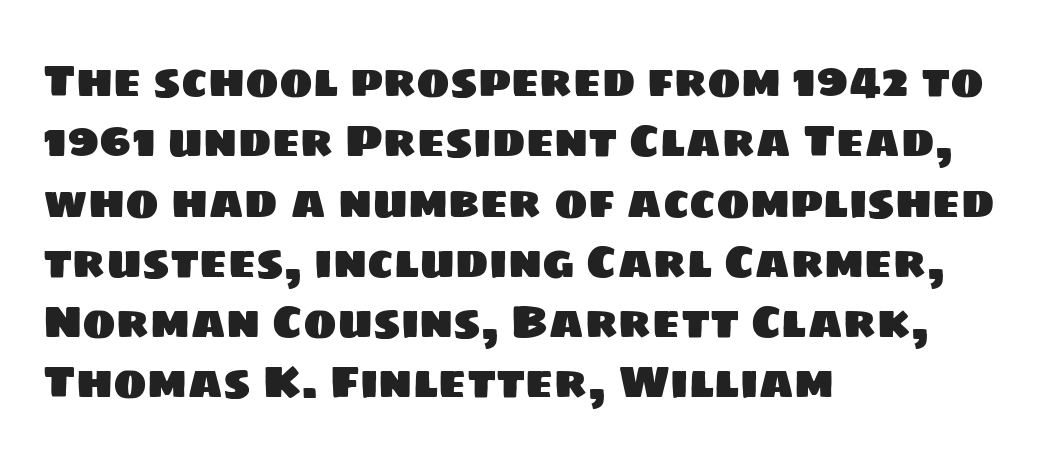
{"serif": "no", "width": "normal", "stroke_contrast": "low", "x_height": "large", "monospaced": "no", "underline": "no", "align": "left", "line_spacing": "normal", "line_spacing_ratio": 1.34, "letter_spacing": "normal", "letter_spacing_em": 0.0, "glyph_px": 45}
